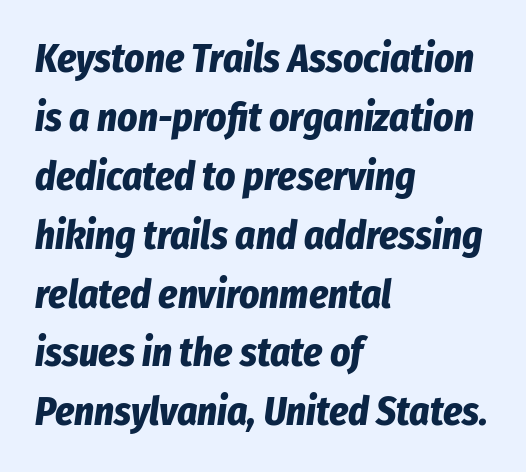
The image shows 39 px bold, condensed type, italic (leaning right); set left-aligned, normal line spacing (1.51x), normal letter spacing, not underlined; low stroke contrast and a medium x-height.
